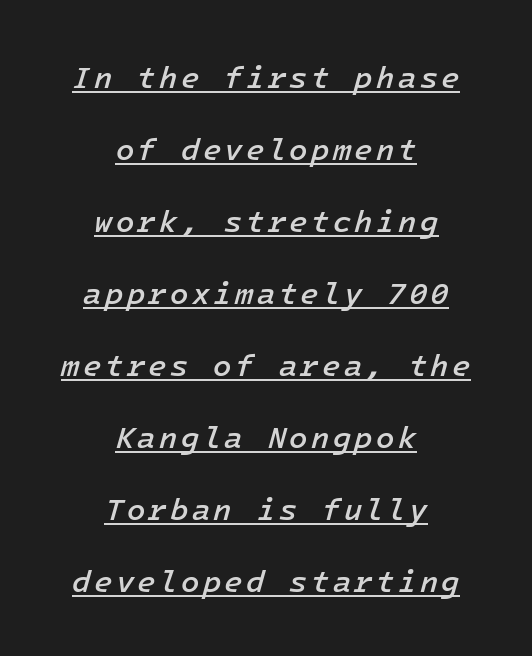
Reading down the column, the eye jumps a long way to each next line. The specimen includes a rule beneath the text block's lines. A centered setting, common on invitations and titles, is used for this passage. The face used here has a pronounced slope to its letters. This is the in-between weight designers call semibold or demi.
